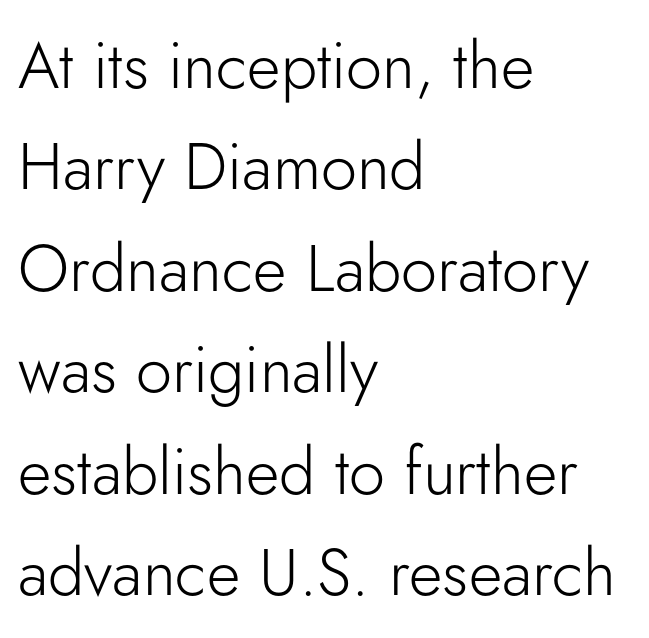
Q: Is the text bold? A: No.
Q: Is the text italic (slanted)? A: No, it is upright.
Q: Is the typeface a serif or a sans-serif typeface? A: Sans-serif.
Q: Is the text underlined? A: No.
Q: How is the paragraph aligned? A: Left-aligned.
Q: Is the spacing between letters normal or unusually wide? A: Normal.
Q: Is the spacing between lines tight, normal or loose? A: Normal.
Q: Width (condensed, normal, or wide)? A: Normal.
Q: Stroke contrast? A: Low.
Q: x-height? A: Small.
Q: Monospaced? A: No.
